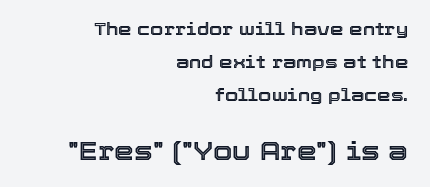
Tracking value appears to be zero — textbook default spacing. The passage shown is not underscored anywhere. Visually the block forms a straight wall on the right and a jagged coastline on the left. Scale increases going downward across the two blocks. When letters stand straight like this, we call the style roman or upright. Leading: increased.
